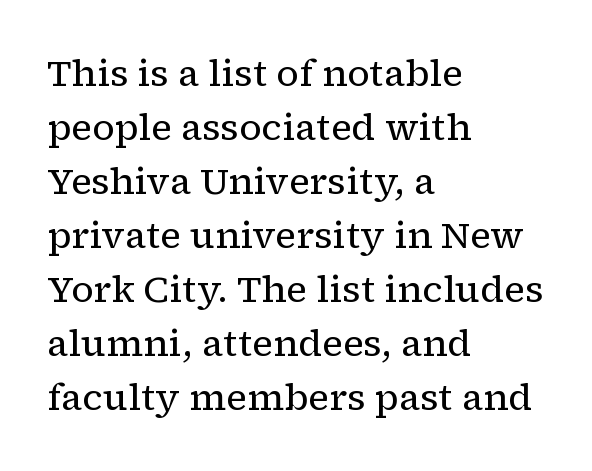
The image shows 37 px regular-weight serif type, upright; set left-aligned, normal line spacing (1.46x), normal letter spacing, not underlined; low stroke contrast and a medium x-height.
